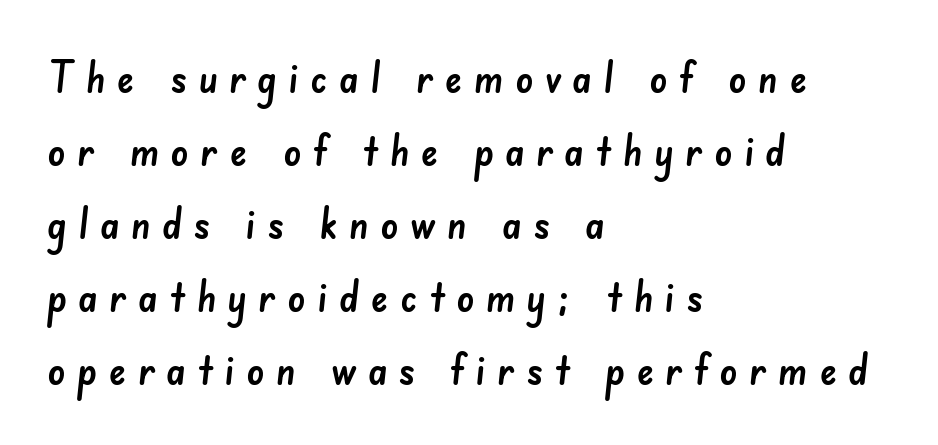
Q: Is the typeface a serif or a sans-serif typeface? A: Sans-serif.
Q: Is the text underlined? A: No.
Q: How is the paragraph aligned? A: Left-aligned.
Q: Is the spacing between letters normal or unusually wide? A: Unusually wide.
Q: Is the spacing between lines tight, normal or loose? A: Normal.
Q: Width (condensed, normal, or wide)? A: Normal.
Q: Stroke contrast? A: Low.
Q: x-height? A: Small.
Q: Monospaced? A: No.
